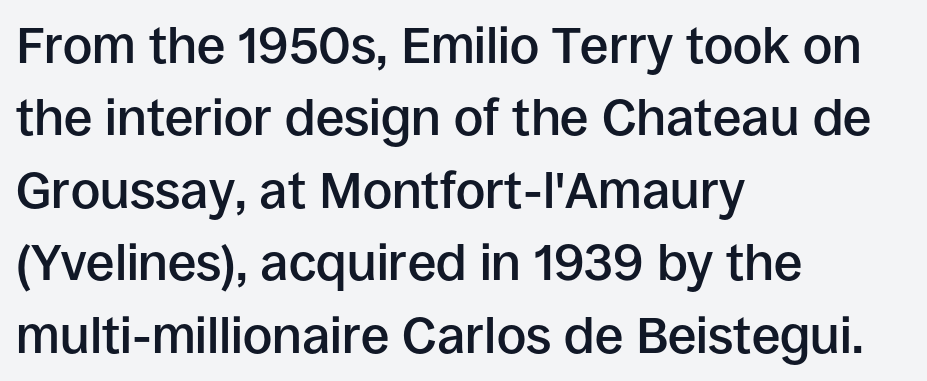
Q: Is the text bold? A: Semi-bold.
Q: Is the text italic (slanted)? A: No, it is upright.
Q: Is the typeface a serif or a sans-serif typeface? A: Sans-serif.
Q: Is the text underlined? A: No.
Q: How is the paragraph aligned? A: Left-aligned.
Q: Is the spacing between letters normal or unusually wide? A: Normal.
Q: Is the spacing between lines tight, normal or loose? A: Normal.
Q: Width (condensed, normal, or wide)? A: Normal.
Q: Stroke contrast? A: Low.
Q: x-height? A: Large.
Q: Monospaced? A: No.
